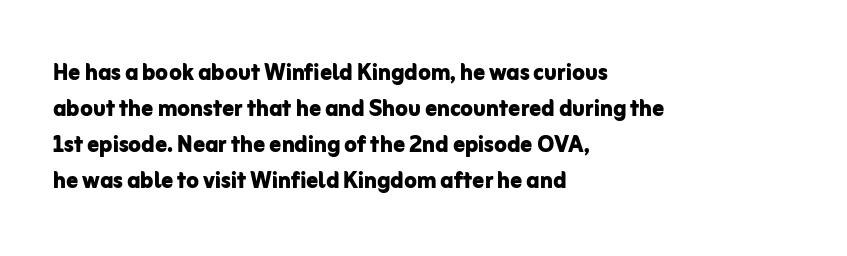
The image shows 29 px bold sans-serif type, upright; set left-aligned, line spacing 1.24x, normal letter spacing, not underlined; low stroke contrast and a medium x-height.
